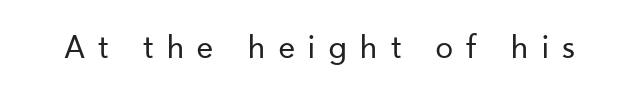
Q: Is the text bold? A: No.
Q: Is the text italic (slanted)? A: No, it is upright.
Q: Is the typeface a serif or a sans-serif typeface? A: Sans-serif.
Q: Is the text underlined? A: No.
Q: Is the spacing between letters normal or unusually wide? A: Unusually wide.
Q: Width (condensed, normal, or wide)? A: Normal.
Q: Stroke contrast? A: Low.
Q: x-height? A: Small.
Q: Monospaced? A: No.
